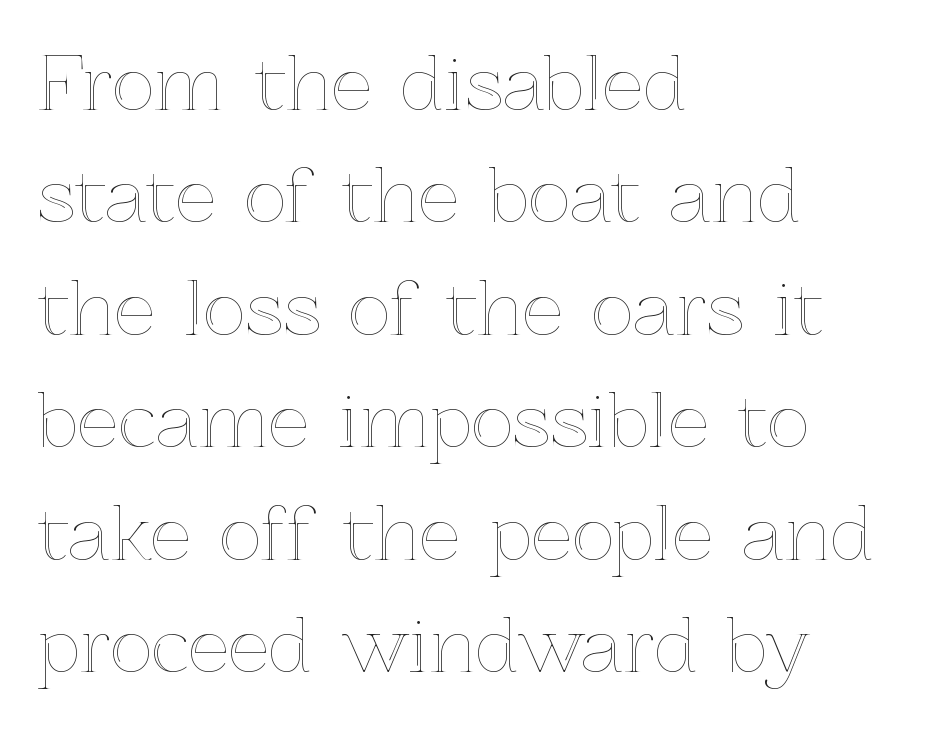
The image shows 73 px text type, upright; set left-aligned, normal line spacing (1.54x), normal letter spacing, not underlined; a medium x-height.
